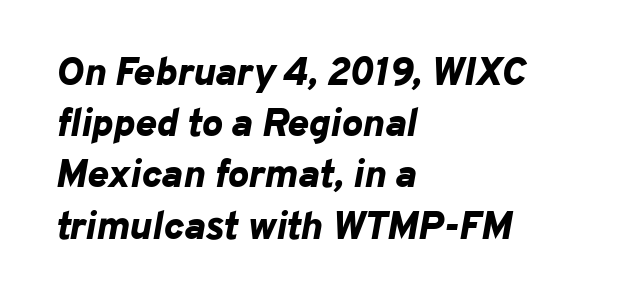
Beneath every word, the page is bare. The axis of the letterforms is tilted away from vertical. The glyphs have the mass of a bold cut. The passage shown stacks its lines at a standard gap. Caption: standard tracking, unaltered.
